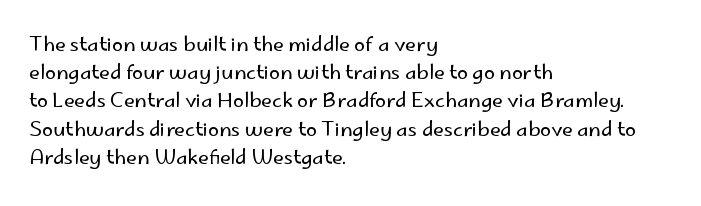
Nobody drew a line under any word here. When letters stand straight like this, we call the style roman or upright. The lines sit at an ordinary, default distance from one another. Summary of weight: not heavy and not bold.
